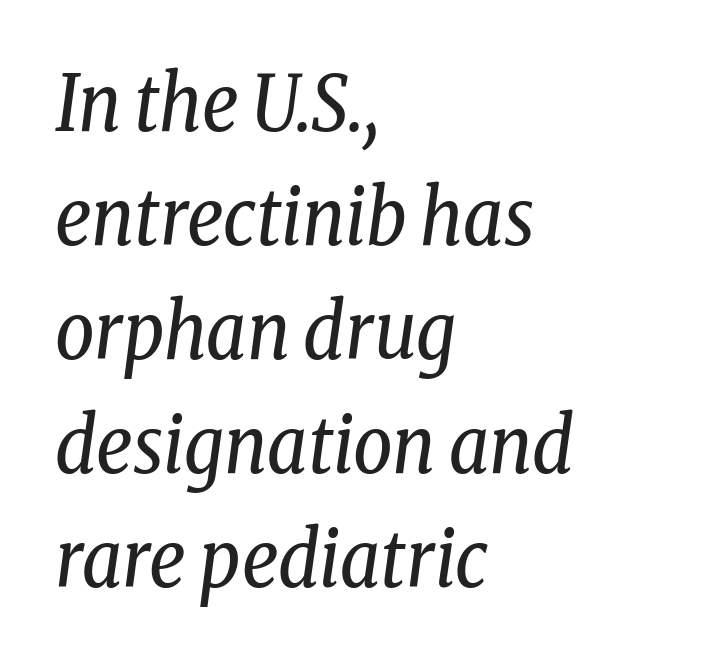
The whole block is typeset with a tilt. Note the varied advance widths — an 'i' is clearly narrower than an 'm'. Leftover space on each line is placed entirely after the last word. Each word holds together tightly as a unit, with standard inter-letter gaps. The passage shown is typeset with a serif family. This block has exactly the height ordinary leading produces.
